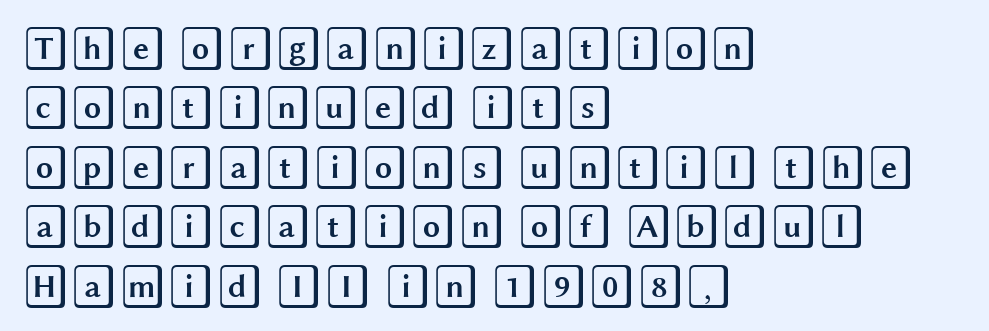
The lines are quadded left. Nope, not italic — everything's standing straight. Type without underlining. Leading matches the norm, producing a regular column. Inter-character spacing is left at the font's built-in metrics.
